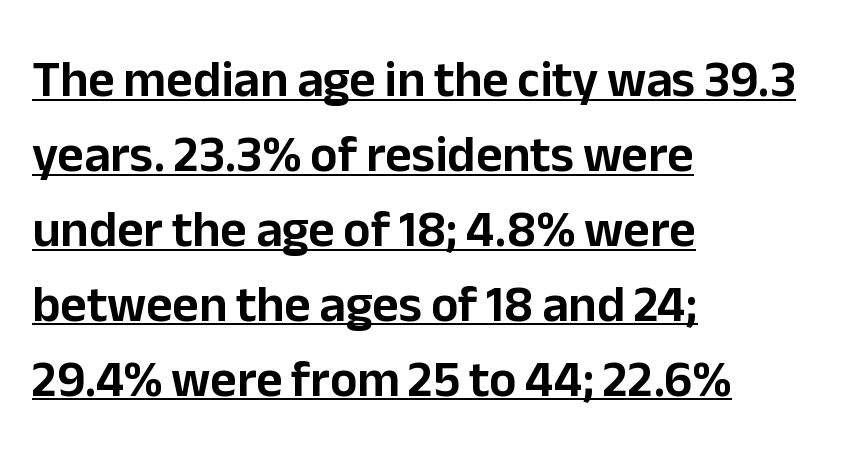
The image shows 51 px sans-serif type, upright; set left-aligned, normal line spacing (1.47x), normal letter spacing, underlined; low stroke contrast and a medium x-height.
